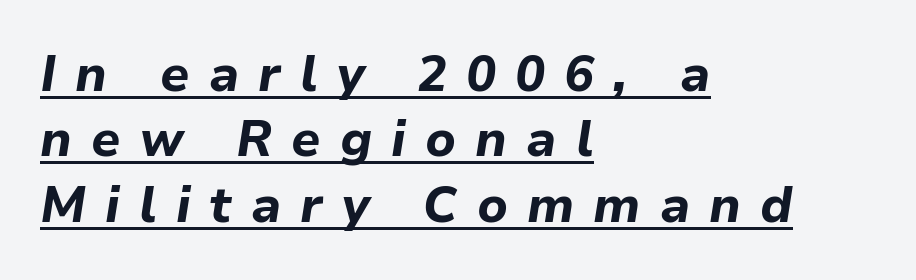
Display-style spreading of the glyphs; the letterfit is very open. Character widths vary here, with narrow letters taking less room than wide ones. Layout note: lines flush left. Students, observe the line beneath the letters — that is underlining.
